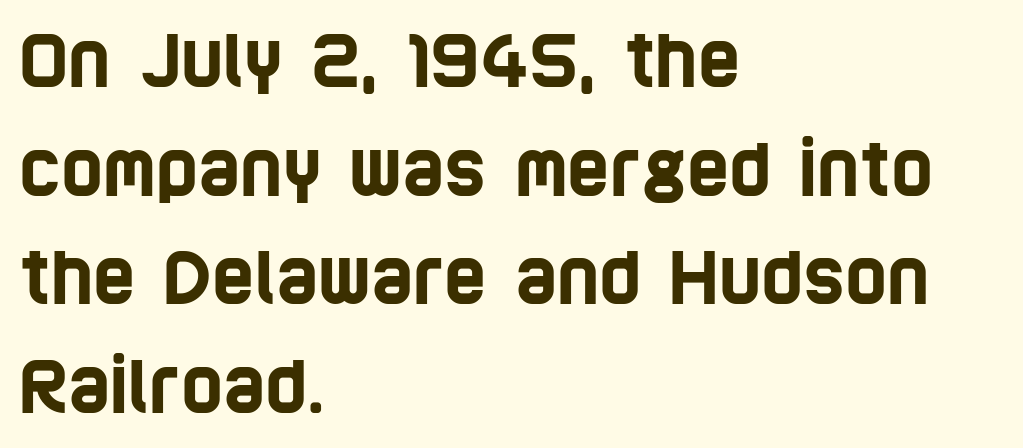
The image shows 72 px condensed sans-serif type; set left-aligned, normal line spacing (1.51x), normal letter spacing, not underlined; low stroke contrast and a large x-height.
